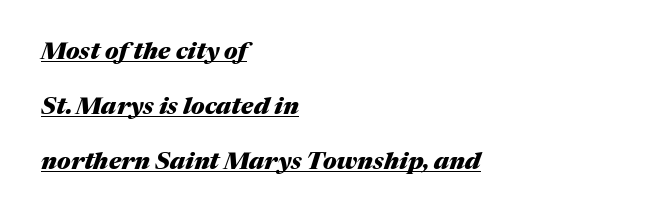
The image shows 24 px bold type, italic (leaning right); set left-aligned, loose line spacing (2.29x), normal letter spacing, underlined.
